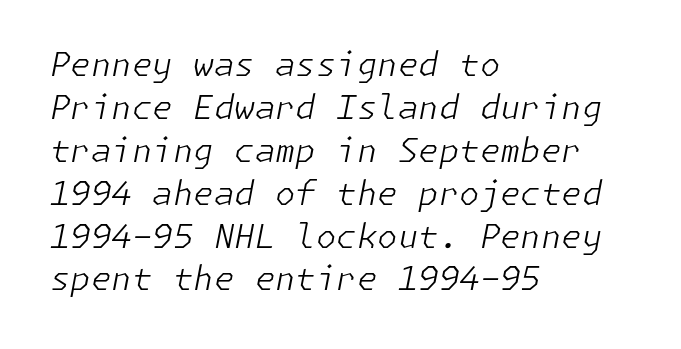
Bold? No — there's no thickening of the strokes. What's the leading like? Ordinary, nothing unusual. There is no visible air inserted between adjacent glyphs. The lettering tilts uniformly, giving the passage an italic look. Compared with a centered layout, this one pins lines to the left instead. Glance below the letters and you will spot only blank space.
